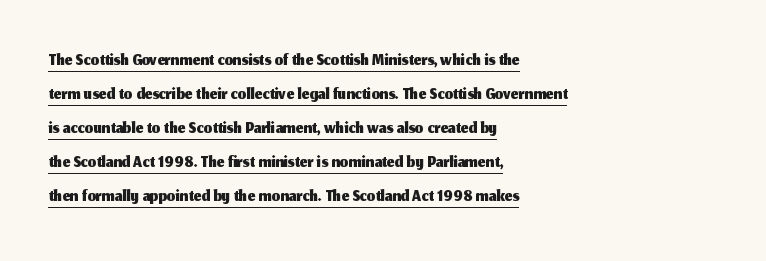
Does the leading feel generous? No, just average. If you drew a line through each stem, it would be perfectly vertical. Descenders here cross a horizontal rule under the line. Characters follow at the spacing the type designer built in. These lines stack with their left ends in a neat column.
